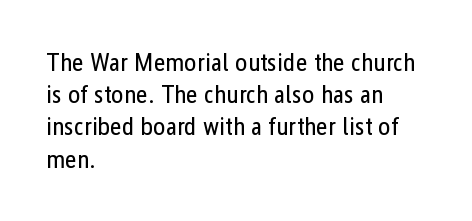
Q: Is the text bold? A: No.
Q: Is the text italic (slanted)? A: No, it is upright.
Q: Is the text underlined? A: No.
Q: How is the paragraph aligned? A: Left-aligned.
Q: Is the spacing between letters normal or unusually wide? A: Normal.
